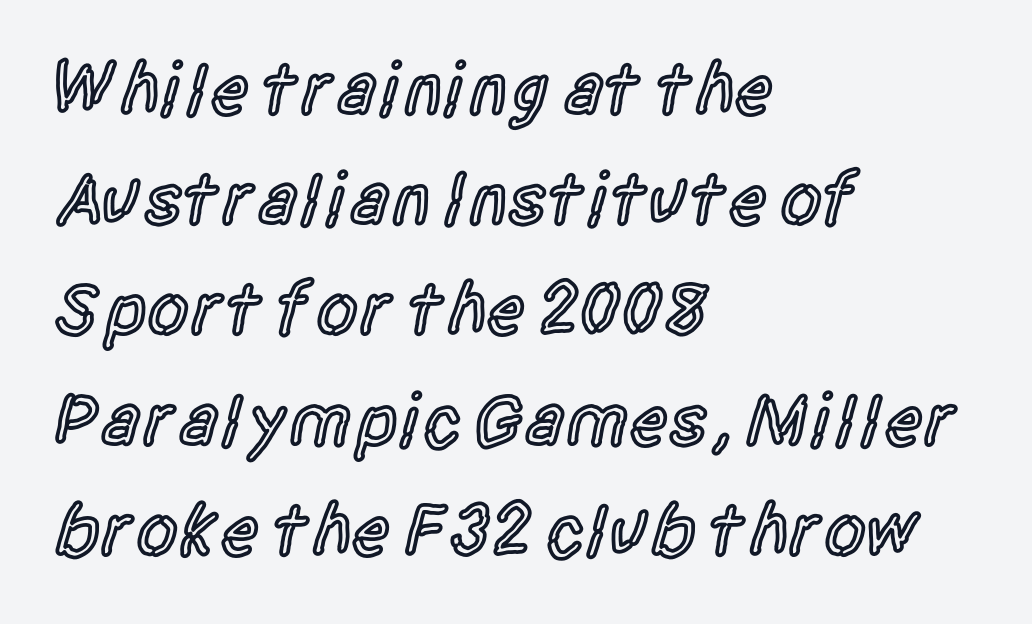
Q: Is the text bold? A: Semi-bold.
Q: Is the text italic (slanted)? A: Yes.
Q: Is the typeface a serif or a sans-serif typeface? A: Sans-serif.
Q: Is the text underlined? A: No.
Q: How is the paragraph aligned? A: Left-aligned.
Q: Is the spacing between letters normal or unusually wide? A: Normal.
Q: Is the spacing between lines tight, normal or loose? A: Normal.
Q: Width (condensed, normal, or wide)? A: Condensed.
Q: x-height? A: Large.
Q: Monospaced? A: No.
